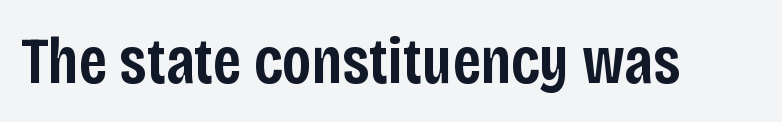
The image shows 66 px semibold, condensed sans-serif type, upright; set normal letter spacing, not underlined; low stroke contrast and a large x-height.
